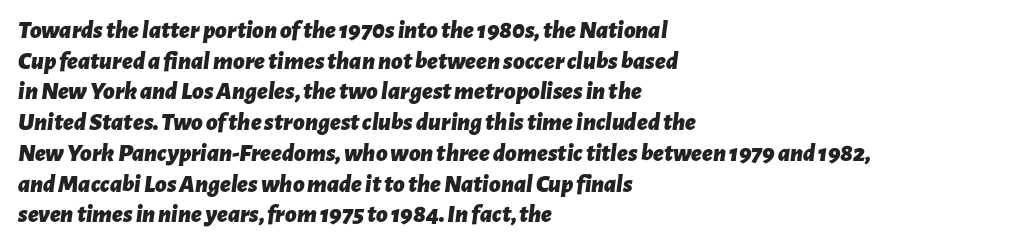
Q: Is the text bold? A: Yes.
Q: Is the text italic (slanted)? A: Yes, it leans right by about 7 degrees.
Q: Is the text underlined? A: No.
Q: How is the paragraph aligned? A: Left-aligned.
Q: Is the spacing between letters normal or unusually wide? A: Normal.
